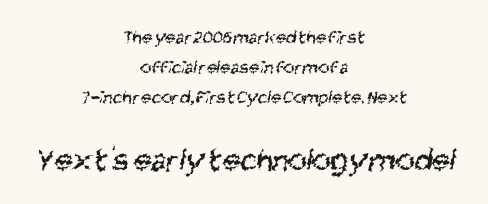
Q: Is the text bold? A: No.
Q: Is the typeface a serif or a sans-serif typeface? A: Sans-serif.
Q: Is the text underlined? A: No.
Q: How is the paragraph aligned? A: Centered.
Q: Is the spacing between letters normal or unusually wide? A: Normal.
Q: Is the spacing between lines tight, normal or loose? A: Normal.
Q: Which block of text is set in a larger size, the first (top) or the second (bottom)? A: The second (bottom) one.
Q: Width (condensed, normal, or wide)? A: Condensed.
Q: Stroke contrast? A: Medium.
Q: x-height? A: Large.
Q: Monospaced? A: No.
